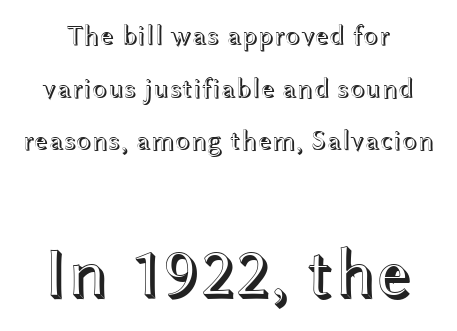
The designer gave the closing block more size than the opening block. Underlining? Definitely not there. The letters advance in unequal steps, a hallmark of proportional type. Honestly, the letter spacing is just normal — you wouldn't notice it. Ascenders rise straight up at ninety degrees.
